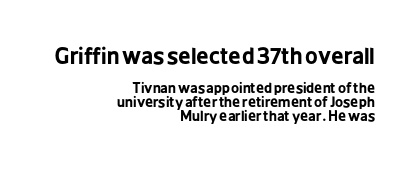
Q: Is the text bold? A: Yes.
Q: Is the text italic (slanted)? A: No, it is upright.
Q: Is the text underlined? A: No.
Q: How is the paragraph aligned? A: Right-aligned.
Q: Is the spacing between letters normal or unusually wide? A: Normal.
Q: Is the spacing between lines tight, normal or loose? A: Tight.
Q: Which block of text is set in a larger size, the first (top) or the second (bottom)? A: The first (top) one.
